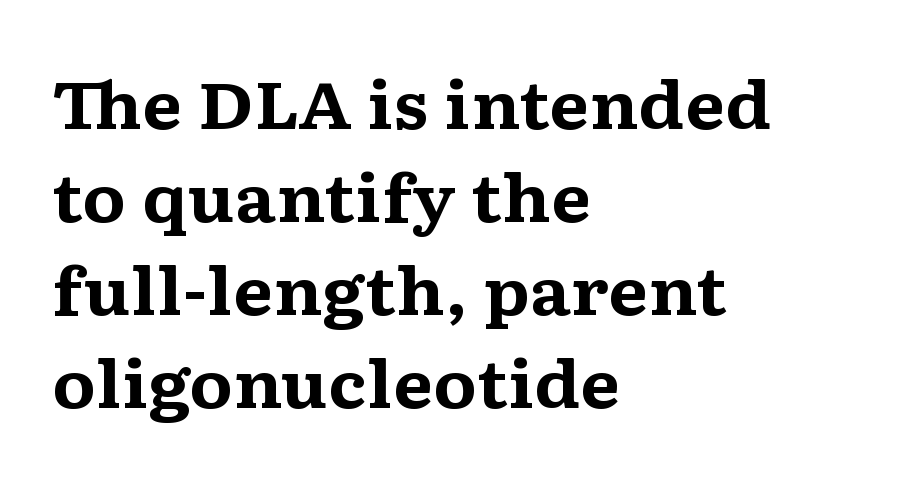
The image shows 65 px bold, wide serif type, upright; set left-aligned, normal line spacing (1.43x), normal letter spacing, not underlined; medium stroke contrast and a medium x-height.
